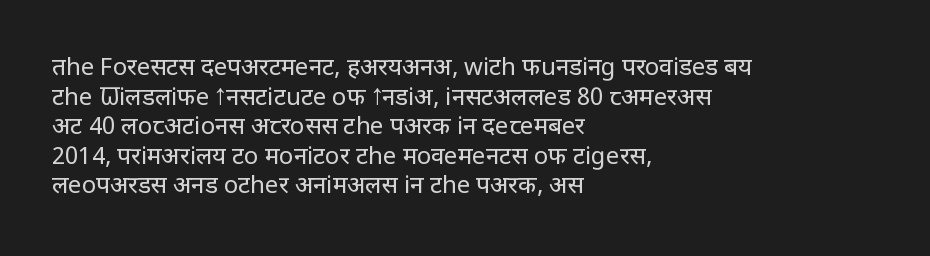
{"italic": "no", "bold": "no", "underline": "no", "align": "left", "line_spacing_ratio": 1.23, "letter_spacing": "normal", "letter_spacing_em": 0.0, "glyph_px": 24}
